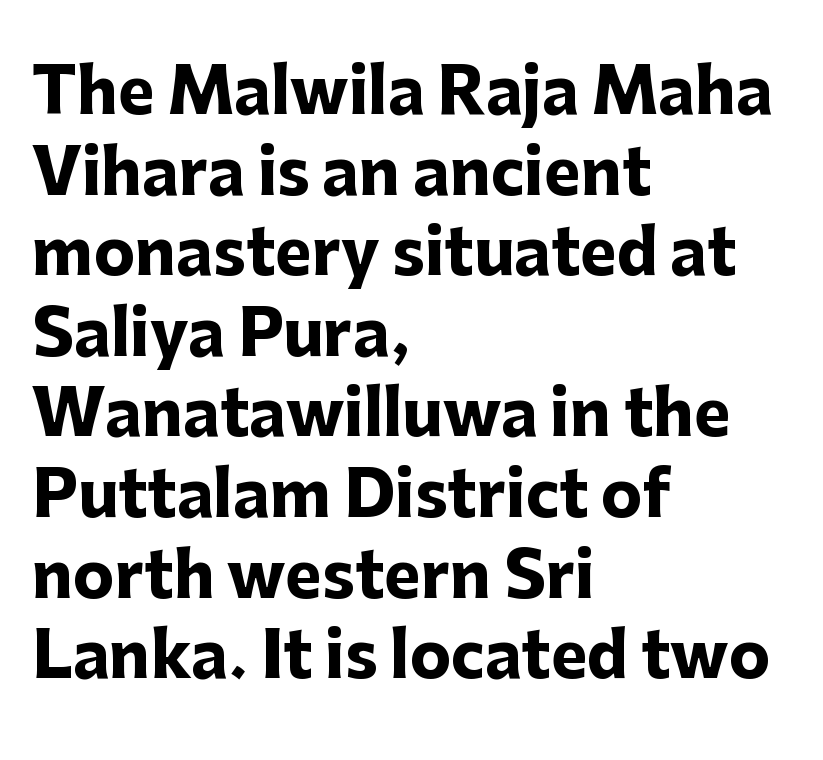
{"serif": "no", "italic": "no", "bold": "yes", "weight": "heavy", "width": "normal", "stroke_contrast": "low", "x_height": "medium", "monospaced": "no", "underline": "no", "align": "left", "line_spacing": "normal", "line_spacing_ratio": 1.3, "letter_spacing": "normal", "letter_spacing_em": 0.0, "glyph_px": 62}
